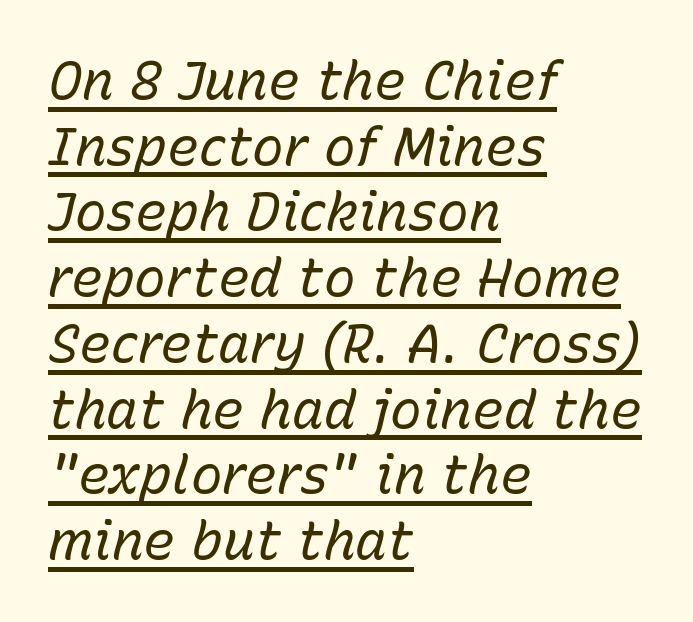
The image shows 53 px regular-weight type, italic (leaning right); set left-aligned, line spacing 1.24x, normal letter spacing, underlined; low stroke contrast and a medium x-height.
